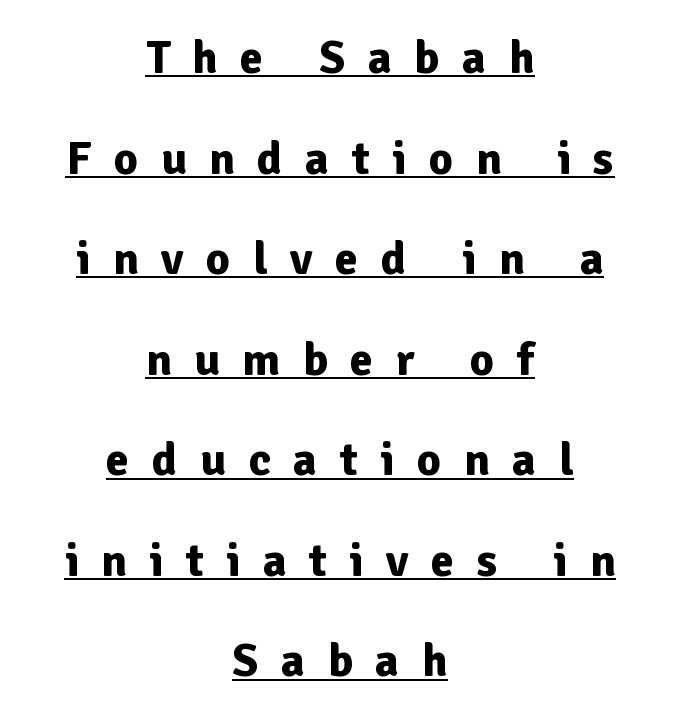
The image shows 47 px bold sans-serif type, upright; set centered, loose line spacing (2.14x), unusually wide letter spacing (+0.48 em), underlined; low stroke contrast and a medium x-height.
